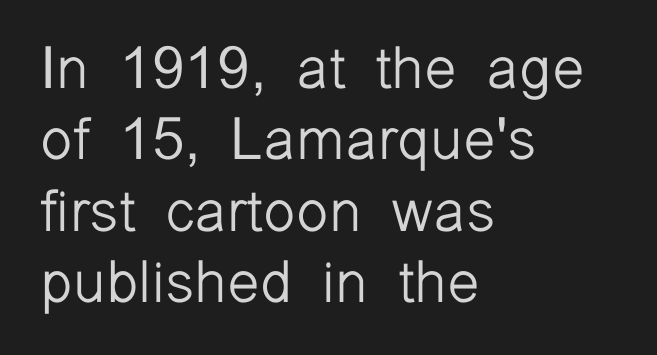
Q: Is the text bold? A: No.
Q: Is the text italic (slanted)? A: No, it is upright.
Q: Is the typeface a serif or a sans-serif typeface? A: Sans-serif.
Q: Is the text underlined? A: No.
Q: How is the paragraph aligned? A: Left-aligned.
Q: Is the spacing between letters normal or unusually wide? A: Normal.
Q: Width (condensed, normal, or wide)? A: Normal.
Q: Stroke contrast? A: Low.
Q: x-height? A: Medium.
Q: Monospaced? A: No.
